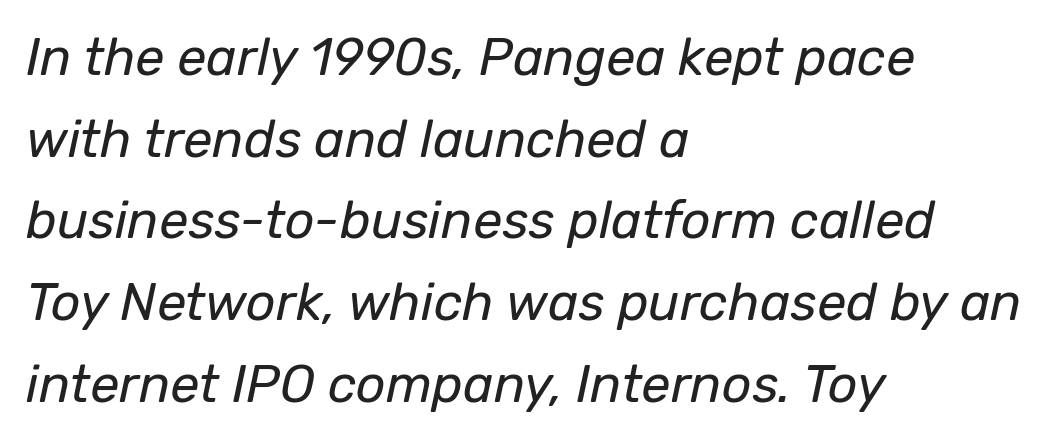
Is the type heavy? It reads as light-to-regular instead. Is the block centered? No — it sits flush against the left margin. The gaps between neighbouring characters are ordinary and unremarkable. Just letters on the line, the space beneath them empty. The face used here is proportionally spaced, like ordinary book or web type.
